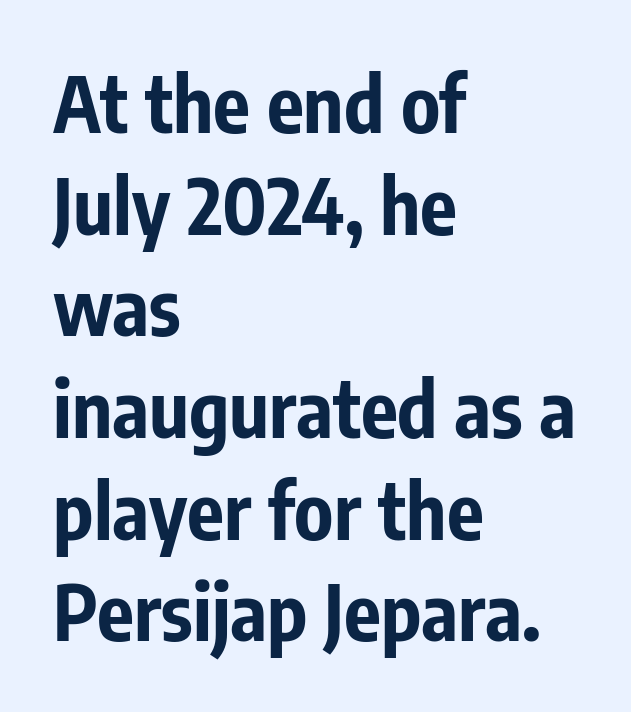
Q: Is the text bold? A: Yes.
Q: Is the text italic (slanted)? A: No, it is upright.
Q: Is the typeface a serif or a sans-serif typeface? A: Sans-serif.
Q: Is the text underlined? A: No.
Q: How is the paragraph aligned? A: Left-aligned.
Q: Is the spacing between letters normal or unusually wide? A: Normal.
Q: Is the spacing between lines tight, normal or loose? A: Normal.
Q: Width (condensed, normal, or wide)? A: Condensed.
Q: Stroke contrast? A: Low.
Q: x-height? A: Medium.
Q: Monospaced? A: No.
